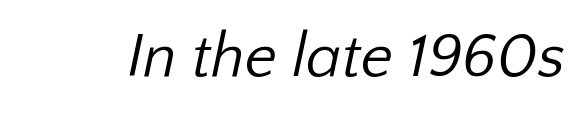
A typesetter would call this proportional, since set widths differ per character. Look at the bottom of the vertical strokes: they stop flat, with no serifs. Nobody touched the tracking dial on this one. Has an underline been added? It has not. No extra ink here — the face is not bold.
